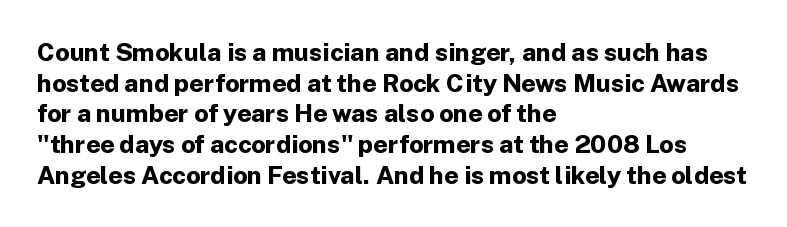
{"italic": "no", "bold": "yes", "underline": "no", "align": "left", "line_spacing_ratio": 1.23, "letter_spacing": "normal", "letter_spacing_em": 0.0, "glyph_px": 25}
